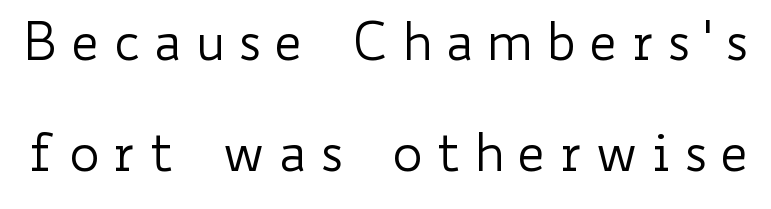
{"italic": "no", "bold": "no", "weight": "regular", "width": "wide", "stroke_contrast": "low", "x_height": "small", "monospaced": "no", "underline": "no", "line_spacing": "loose", "line_spacing_ratio": 2.14, "letter_spacing": "wide", "letter_spacing_em": 0.24, "glyph_px": 52}
